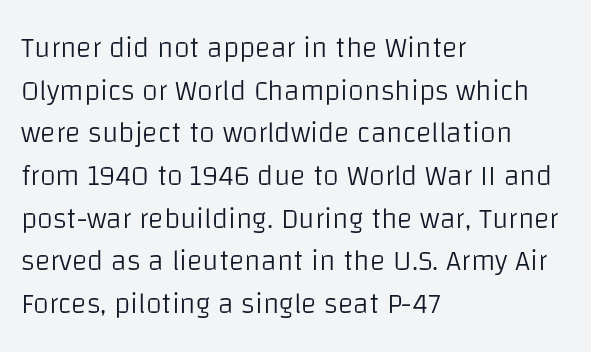
Q: Is the text bold? A: No.
Q: Is the text italic (slanted)? A: No, it is upright.
Q: Is the typeface a serif or a sans-serif typeface? A: Sans-serif.
Q: Is the text underlined? A: No.
Q: How is the paragraph aligned? A: Left-aligned.
Q: Is the spacing between letters normal or unusually wide? A: Normal.
Q: Is the spacing between lines tight, normal or loose? A: Normal.
Q: Width (condensed, normal, or wide)? A: Normal.
Q: Stroke contrast? A: Low.
Q: x-height? A: Large.
Q: Monospaced? A: No.
